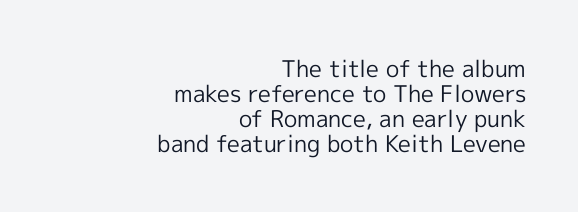
Clear beneath every line of the passage. Tracking value appears to be zero — textbook default spacing. Summary of vertical rhythm: compact, with narrow interline spacing. These lines stack with their right ends in a neat column.
